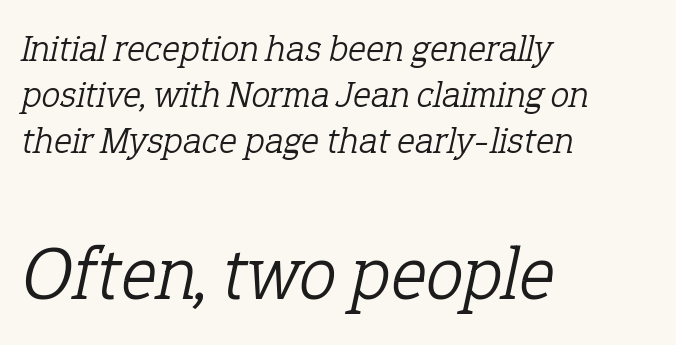
The image shows 76 px light serif type, italic (leaning right); set left-aligned, line spacing 1.21x, normal letter spacing, not underlined; the second (bottom) block is 2.0x larger; low stroke contrast and a medium x-height.
